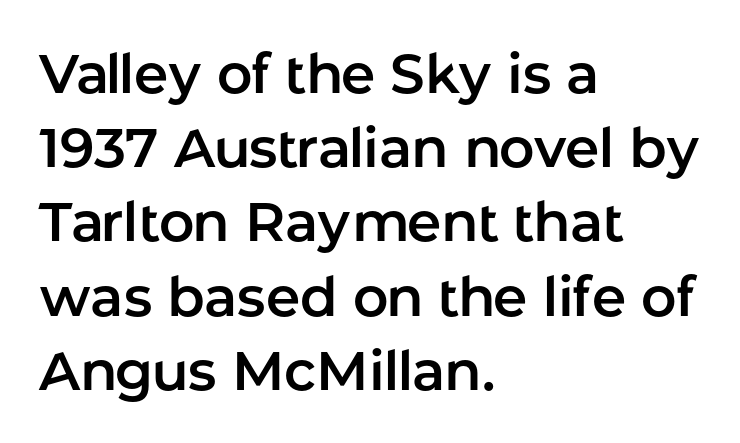
Q: Is the text italic (slanted)? A: No, it is upright.
Q: Is the typeface a serif or a sans-serif typeface? A: Sans-serif.
Q: Is the text underlined? A: No.
Q: How is the paragraph aligned? A: Left-aligned.
Q: Is the spacing between letters normal or unusually wide? A: Normal.
Q: Is the spacing between lines tight, normal or loose? A: Normal.
Q: Width (condensed, normal, or wide)? A: Normal.
Q: Stroke contrast? A: Low.
Q: x-height? A: Medium.
Q: Monospaced? A: No.
